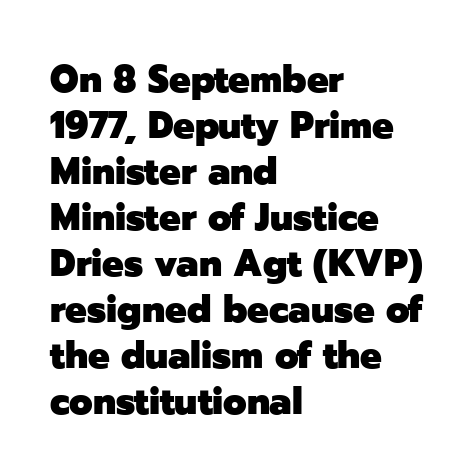
Proportional: the letters do not fall into vertical columns. Glance below the letters and you will spot only blank space. It's the straight-up-and-down kind of type. The line texture is even and compact thanks to regular tracking. The glyphs in this specimen are sans serif. Reading down the block, your eye returns to a fixed left position each line.
